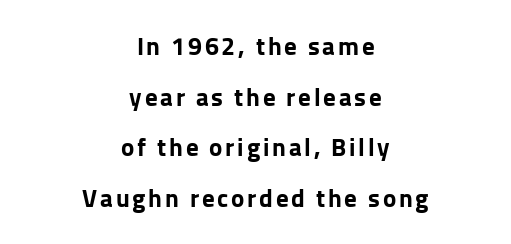
{"italic": "no", "bold": "yes", "underline": "no", "align": "center", "line_spacing": "loose", "line_spacing_ratio": 2.03, "glyph_px": 25}
